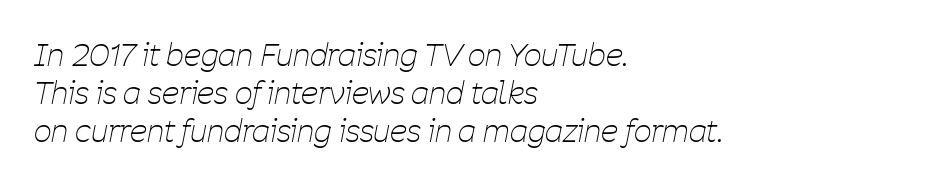
This rendering features lettering with no underline. Here the glyphs are tracked normally, forming tight word shapes. Note the varied advance widths — an 'i' is clearly narrower than an 'm'. The strokes are not fattened; the text isn't bold.
